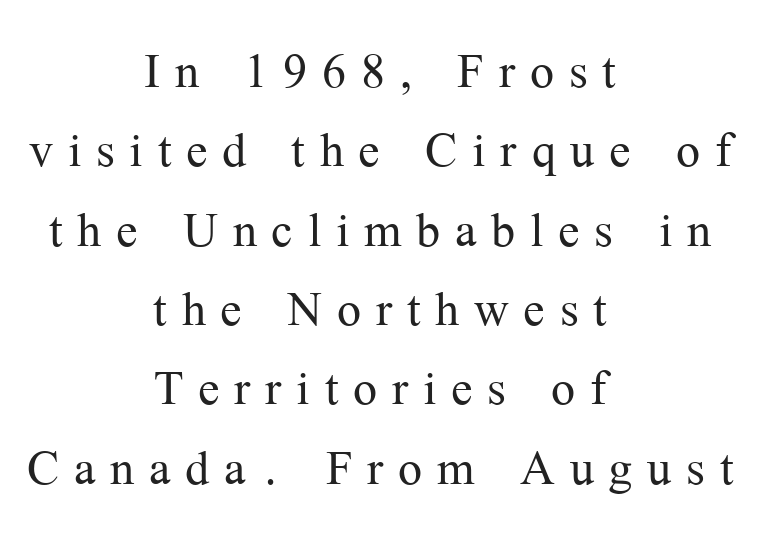
Q: Is the text bold? A: No.
Q: Is the text italic (slanted)? A: No, it is upright.
Q: Is the typeface a serif or a sans-serif typeface? A: Serif.
Q: Is the text underlined? A: No.
Q: How is the paragraph aligned? A: Centered.
Q: Is the spacing between letters normal or unusually wide? A: Unusually wide.
Q: Width (condensed, normal, or wide)? A: Normal.
Q: Stroke contrast? A: Medium.
Q: x-height? A: Medium.
Q: Monospaced? A: No.
